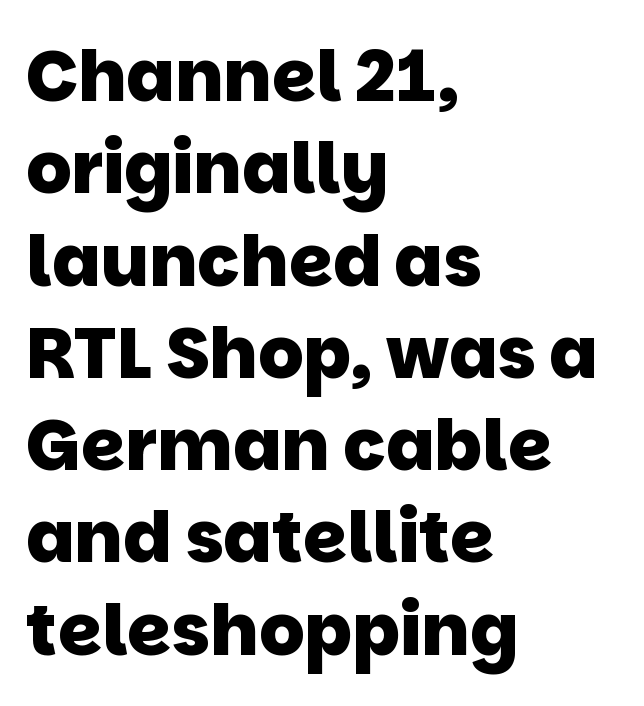
Compared with typical paragraphs, the rows here are spaced about the same. No feet cap the strokes, marking this as sans-serif type. Clear beneath every line of the passage. The face used here is rendered with its standard letterfit.
